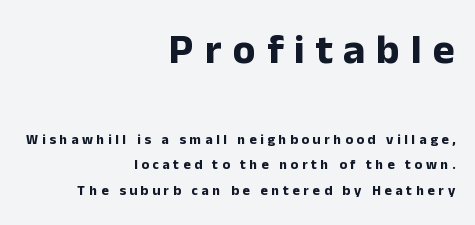
You could not count columns in this text — the font is proportionally spaced. This is sans-serif lettering, the kind often seen on screens and signage. In this sample the first text group is rendered at the bigger scale. These lines have a slow, spaced-out rhythm from letter to letter.
